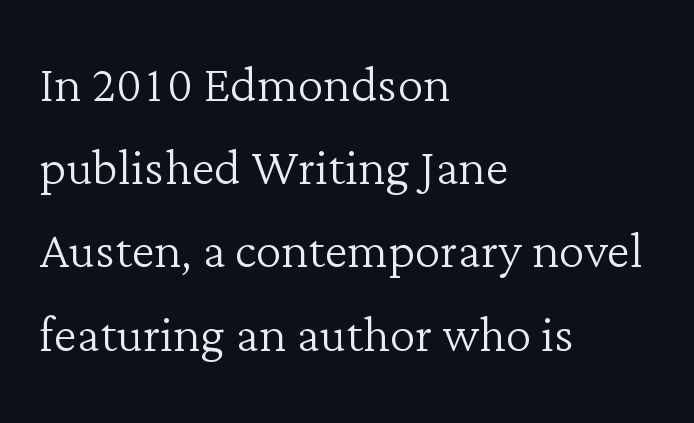
{"serif": "yes", "italic": "no", "bold": "no", "weight": "light", "width": "normal", "stroke_contrast": "low", "x_height": "medium", "monospaced": "no", "underline": "no", "align": "left", "line_spacing": "normal", "line_spacing_ratio": 1.28, "letter_spacing": "normal", "letter_spacing_em": 0.0, "glyph_px": 65}
